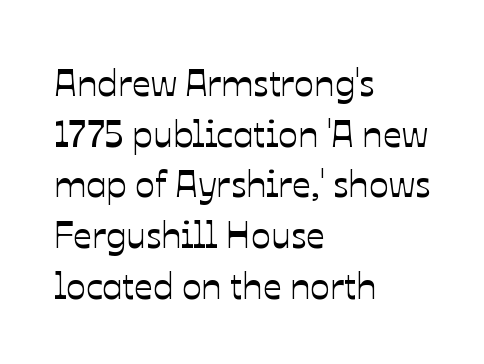
The image shows 37 px text type, upright; set left-aligned, normal line spacing (1.37x), normal letter spacing, not underlined; low stroke contrast and a medium x-height.
